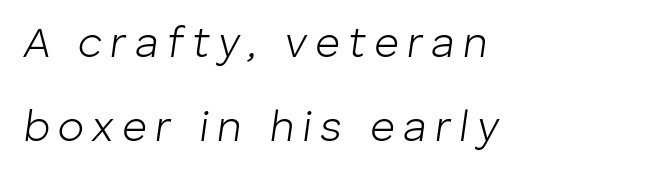
Q: Is the text bold? A: No.
Q: Is the text italic (slanted)? A: Yes, it leans right by about 8 degrees.
Q: Is the text underlined? A: No.
Q: How is the paragraph aligned? A: Left-aligned.
Q: Is the spacing between lines tight, normal or loose? A: Loose.
Q: Width (condensed, normal, or wide)? A: Normal.
Q: Stroke contrast? A: Low.
Q: x-height? A: Medium.
Q: Monospaced? A: No.
